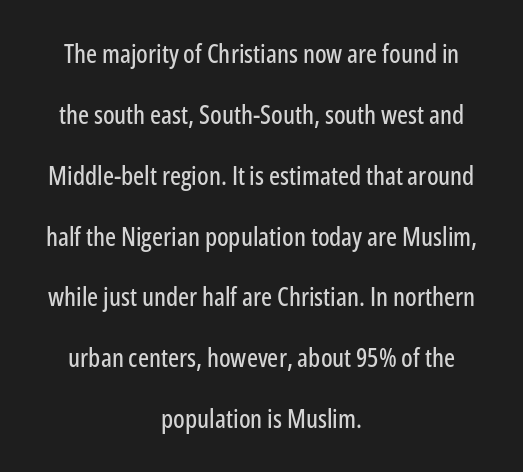
The image shows 26 px text type, upright; set centered, loose line spacing (2.34x), normal letter spacing, not underlined.
